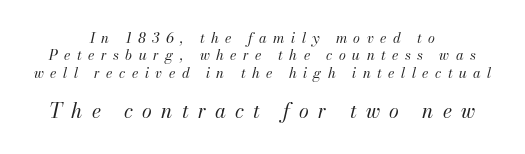
Lines of text with bare space underneath. The whitespace from short lines is split evenly between both sides. The tracking reads as deliberately expanded to a designer's eye. The letters are slanted; this is an italic face.
